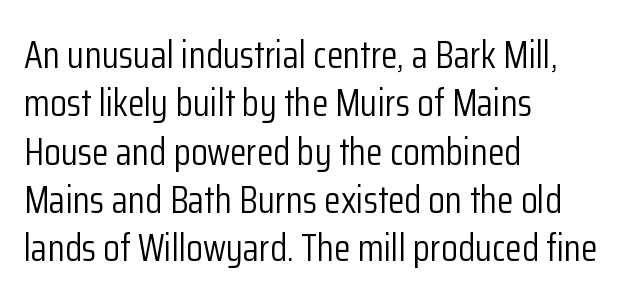
{"serif": "no", "italic": "no", "bold": "no", "weight": "light", "width": "condensed", "stroke_contrast": "low", "x_height": "medium", "monospaced": "no", "underline": "no", "align": "left", "line_spacing": "normal", "line_spacing_ratio": 1.27, "letter_spacing": "normal", "letter_spacing_em": 0.0, "glyph_px": 38}
